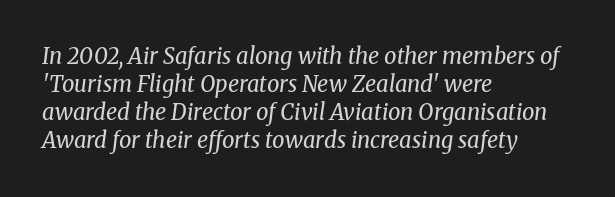
The words here are not underlined. Posture: slanted. The tracking reads as untouched default to a designer's eye. Line beginnings align vertically; line endings do not.
